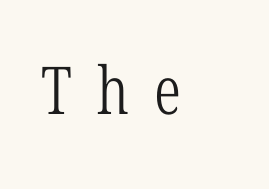
Q: Is the text bold? A: No.
Q: Is the text italic (slanted)? A: No, it is upright.
Q: Is the typeface a serif or a sans-serif typeface? A: Serif.
Q: Is the text underlined? A: No.
Q: How is the paragraph aligned? A: Left-aligned.
Q: Is the spacing between letters normal or unusually wide? A: Unusually wide.
Q: Width (condensed, normal, or wide)? A: Condensed.
Q: Stroke contrast? A: Low.
Q: x-height? A: Medium.
Q: Monospaced? A: No.
